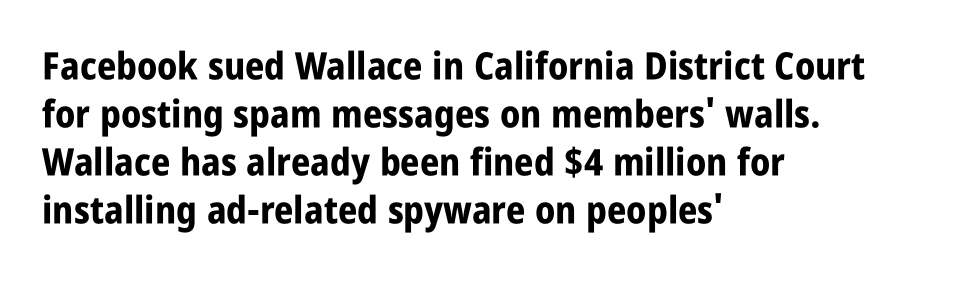
The image shows 38 px bold, condensed sans-serif type, upright; set left-aligned, normal line spacing (1.26x), normal letter spacing, not underlined; low stroke contrast and a large x-height.
